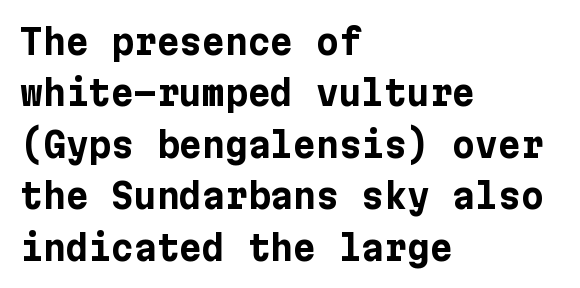
Q: Is the text bold? A: Yes.
Q: Is the text italic (slanted)? A: No, it is upright.
Q: Is the typeface a serif or a sans-serif typeface? A: Sans-serif.
Q: Is the text underlined? A: No.
Q: How is the paragraph aligned? A: Left-aligned.
Q: Is the spacing between letters normal or unusually wide? A: Normal.
Q: Is the spacing between lines tight, normal or loose? A: Normal.
Q: Width (condensed, normal, or wide)? A: Normal.
Q: Stroke contrast? A: Low.
Q: x-height? A: Medium.
